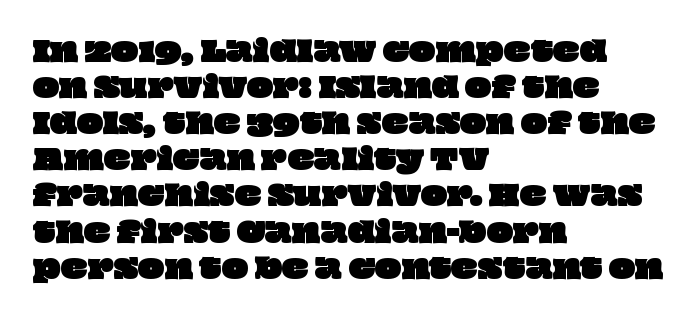
{"width": "wide", "stroke_contrast": "low", "x_height": "large", "monospaced": "no", "underline": "no", "align": "left", "line_spacing": "normal", "line_spacing_ratio": 1.29, "letter_spacing": "normal", "letter_spacing_em": 0.0, "glyph_px": 28}
